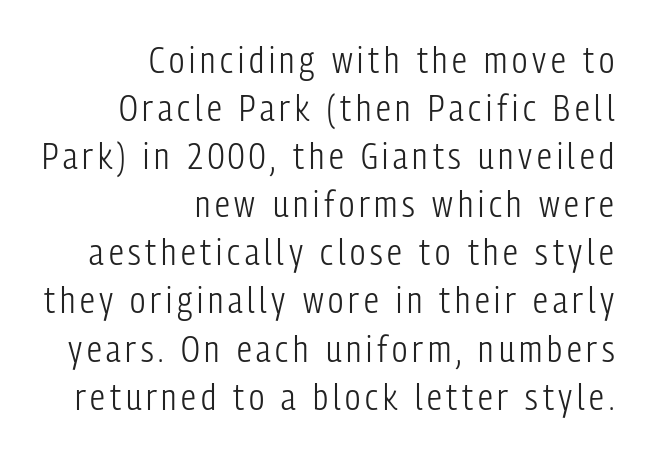
{"serif": "no", "italic": "no", "bold": "no", "weight": "light", "width": "condensed", "stroke_contrast": "low", "x_height": "medium", "monospaced": "no", "underline": "no", "align": "right", "line_spacing": "normal", "line_spacing_ratio": 1.3, "glyph_px": 37}
